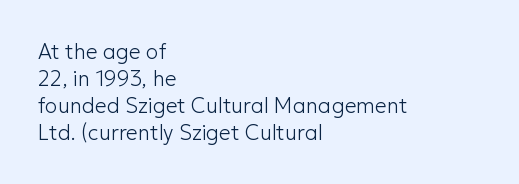
These lines keep a tight, regular rhythm from letter to letter. The rows are spaced the way most documents space them. Nothing heavy about these letters — not bold at all. A roman cut, with each character standing at attention. Check under the words: just untouched page. All the whitespace from short lines collects on the right.
